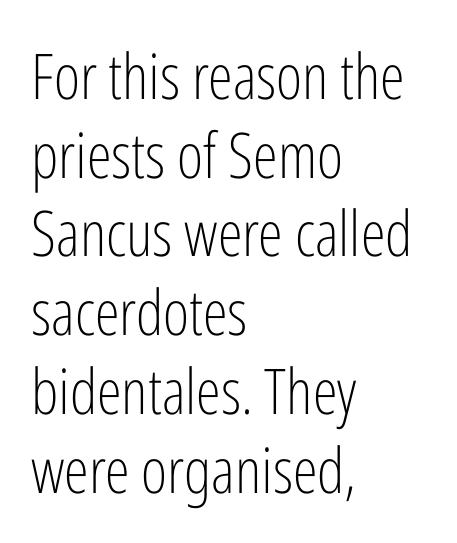
Q: Is the text bold? A: No.
Q: Is the text italic (slanted)? A: No, it is upright.
Q: Is the typeface a serif or a sans-serif typeface? A: Sans-serif.
Q: Is the text underlined? A: No.
Q: How is the paragraph aligned? A: Left-aligned.
Q: Is the spacing between letters normal or unusually wide? A: Normal.
Q: Is the spacing between lines tight, normal or loose? A: Normal.
Q: Width (condensed, normal, or wide)? A: Condensed.
Q: Stroke contrast? A: Low.
Q: x-height? A: Medium.
Q: Monospaced? A: No.
